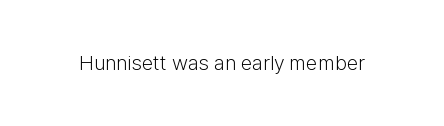
Q: Is the text bold? A: No.
Q: Is the text italic (slanted)? A: No, it is upright.
Q: Is the text underlined? A: No.
Q: Is the spacing between letters normal or unusually wide? A: Normal.
